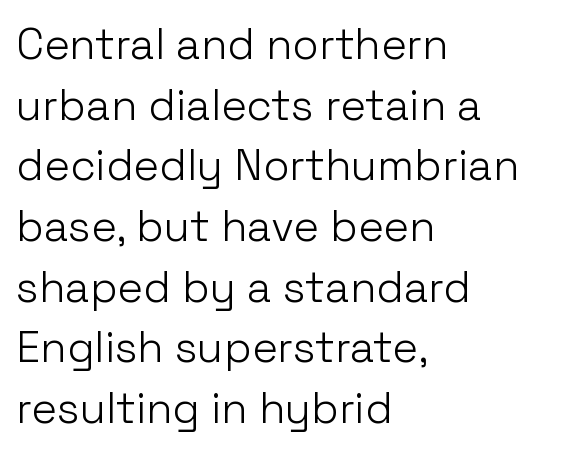
Q: Is the text bold? A: No.
Q: Is the text italic (slanted)? A: No, it is upright.
Q: Is the typeface a serif or a sans-serif typeface? A: Sans-serif.
Q: Is the text underlined? A: No.
Q: How is the paragraph aligned? A: Left-aligned.
Q: Is the spacing between letters normal or unusually wide? A: Normal.
Q: Is the spacing between lines tight, normal or loose? A: Normal.
Q: Width (condensed, normal, or wide)? A: Normal.
Q: Stroke contrast? A: Low.
Q: x-height? A: Medium.
Q: Monospaced? A: No.
